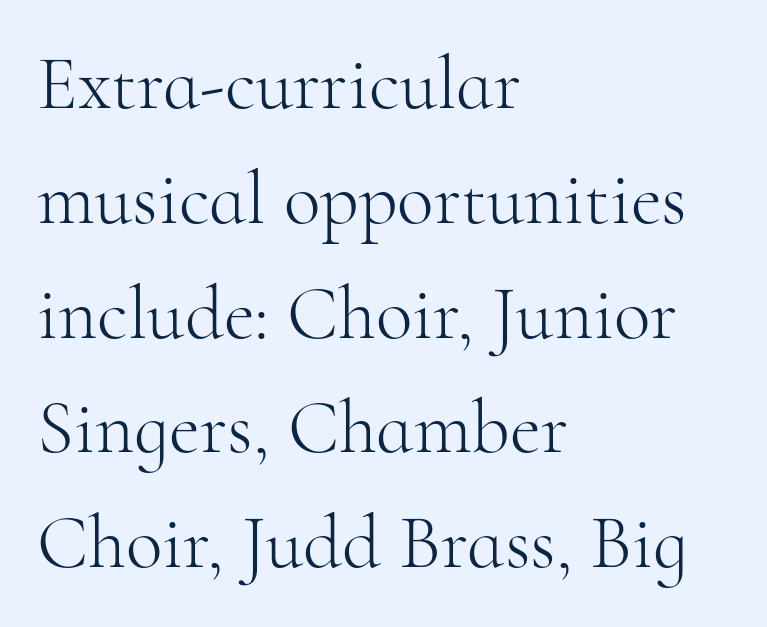
Q: Is the text bold? A: No.
Q: Is the text italic (slanted)? A: No, it is upright.
Q: Is the typeface a serif or a sans-serif typeface? A: Serif.
Q: Is the text underlined? A: No.
Q: How is the paragraph aligned? A: Left-aligned.
Q: Is the spacing between letters normal or unusually wide? A: Normal.
Q: Is the spacing between lines tight, normal or loose? A: Normal.
Q: Width (condensed, normal, or wide)? A: Normal.
Q: Stroke contrast? A: High.
Q: x-height? A: Small.
Q: Monospaced? A: No.
